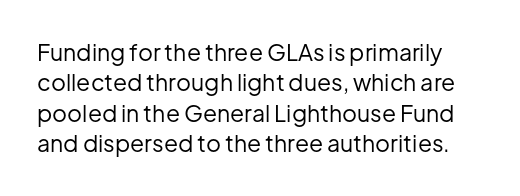
{"italic": "no", "bold": "no", "underline": "no", "line_spacing": "normal", "line_spacing_ratio": 1.32, "letter_spacing": "normal", "letter_spacing_em": 0.0, "glyph_px": 23}
